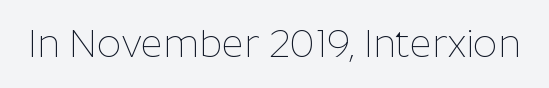
This rendering employs a face without finishing strokes, i.e., a sans-serif. When letters stand straight like this, we call the style roman or upright. Between one letter and the next there's only the usual sliver of space. The zone under the glyphs is completely vacant. Looks like regular typesetting: each glyph gets only the width it needs. A light-to-regular cut is what we see here.
